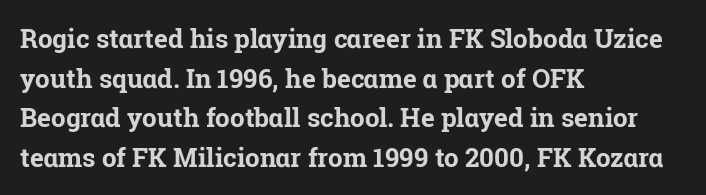
Q: Is the text bold? A: Yes.
Q: Is the text italic (slanted)? A: No, it is upright.
Q: Is the text underlined? A: No.
Q: How is the paragraph aligned? A: Left-aligned.
Q: Is the spacing between letters normal or unusually wide? A: Normal.
Q: Is the spacing between lines tight, normal or loose? A: Normal.
